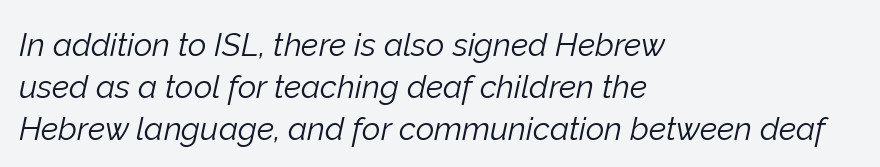
{"italic": "yes", "lean": "right", "slant_degrees": 12, "bold": "no", "weight": "light", "width": "normal", "stroke_contrast": "low", "x_height": "medium", "monospaced": "no", "underline": "no", "align": "left", "line_spacing": "normal", "line_spacing_ratio": 1.31, "letter_spacing": "normal", "letter_spacing_em": 0.0, "glyph_px": 32}
